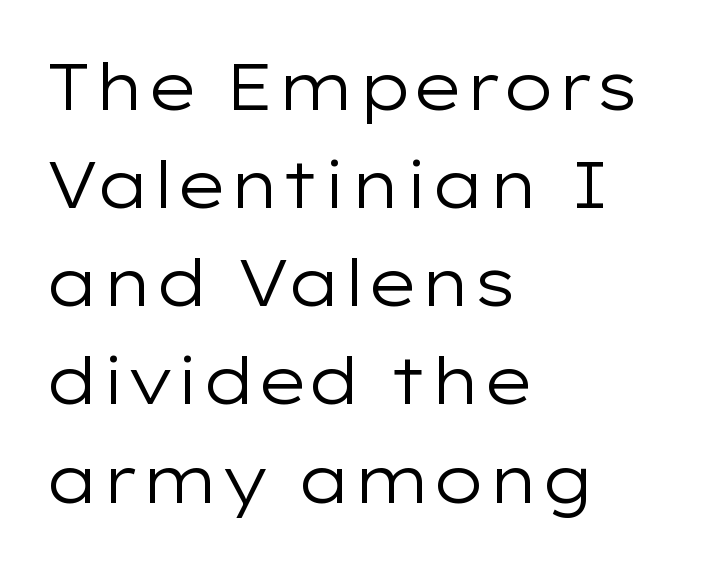
The type sits square on the baseline with zero lean. Here the glyphs are tracked normally, forming tight word shapes. Vertical spacing — default. The passage shown is typed in a proportional face where columns would drift. Glance below the letters and you will spot only blank space.
